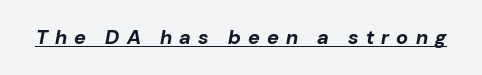
Q: Is the text bold? A: Yes.
Q: Is the text italic (slanted)? A: Yes, it leans right by about 10 degrees.
Q: Is the text underlined? A: Yes.
Q: Is the spacing between letters normal or unusually wide? A: Unusually wide.
